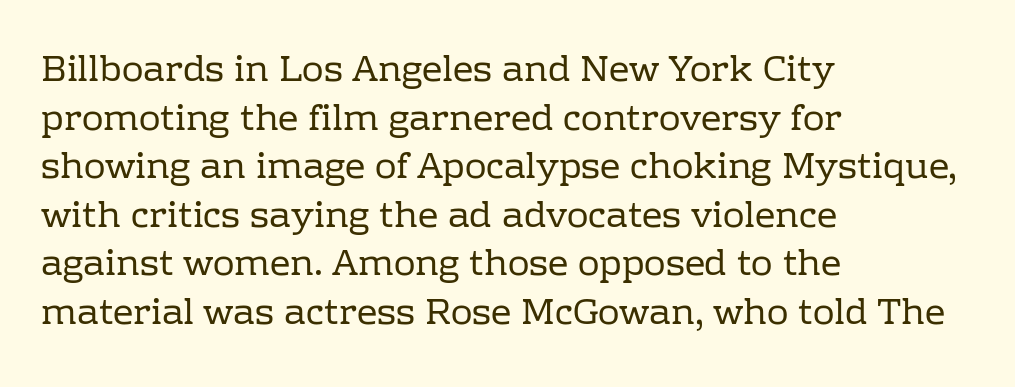
How would I describe the line gaps? Plain and ordinary. Classification — serif. Has an underline been added? It has not. Which margin do the lines hug? The left one — the right edge is uneven. Characters follow at the spacing the type designer built in.
